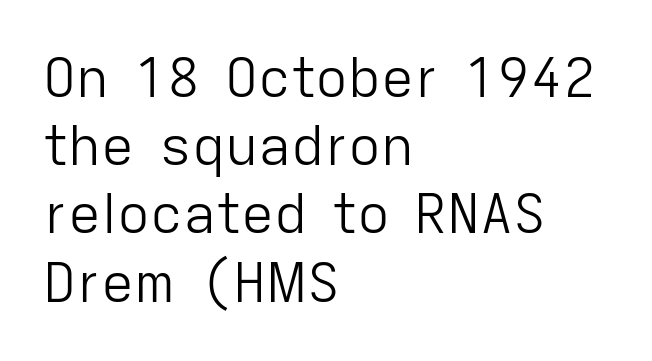
The image shows 55 px light sans-serif type, upright; set left-aligned, line spacing 1.24x, normal letter spacing, not underlined; low stroke contrast and a medium x-height.
